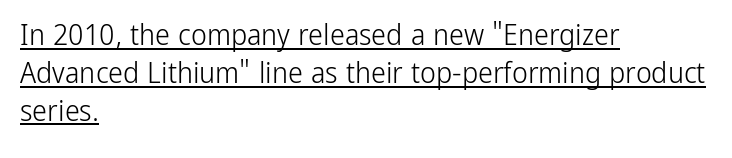
The image shows 30 px light, condensed sans-serif type, upright; set left-aligned, normal line spacing (1.26x), normal letter spacing, underlined; low stroke contrast and a medium x-height.
